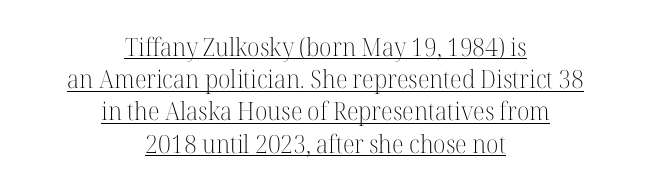
The image shows 25 px text type, upright; set centered, normal line spacing (1.29x), normal letter spacing, underlined.
